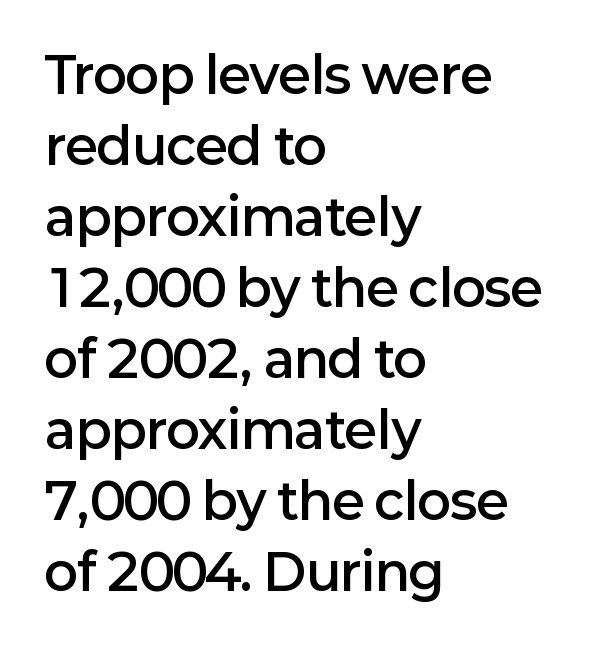
The image shows 50 px semibold sans-serif type, upright; set left-aligned, normal line spacing (1.42x), normal letter spacing, not underlined; low stroke contrast and a medium x-height.
